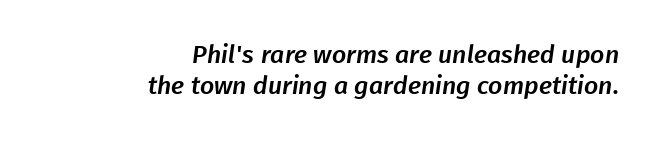
Compared with a flush-left layout, this one pins lines to the opposite, right side. Caption: standard tracking, unaltered. The area under the type is left untouched.
